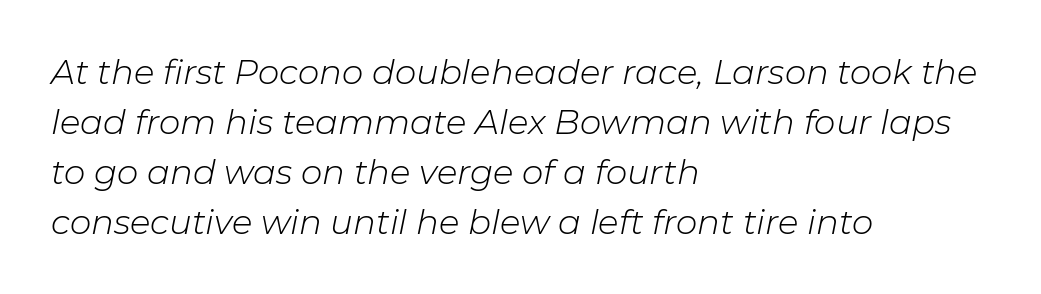
How are the letters spaced? Ordinarily, with no added tracking. Does the lettering tilt? It does — this is italic. Each row of text sits above clean, open space. Character widths vary here, with narrow letters taking less room than wide ones.
